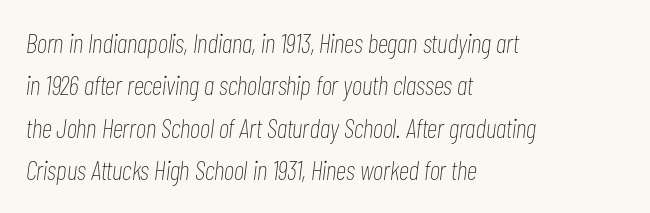
The image shows 27 px text type, italic (leaning right); set left-aligned, normal line spacing (1.57x), normal letter spacing, not underlined.
